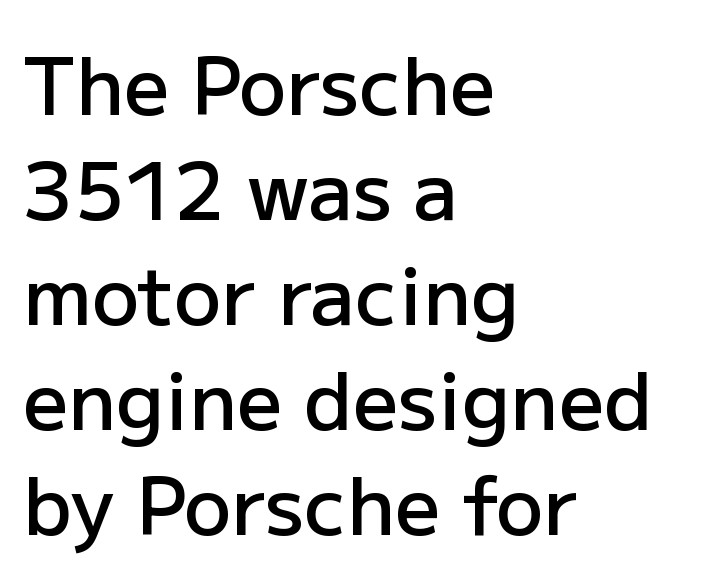
Q: Is the text bold? A: Semi-bold.
Q: Is the text italic (slanted)? A: No, it is upright.
Q: Is the typeface a serif or a sans-serif typeface? A: Sans-serif.
Q: Is the text underlined? A: No.
Q: How is the paragraph aligned? A: Left-aligned.
Q: Is the spacing between letters normal or unusually wide? A: Normal.
Q: Is the spacing between lines tight, normal or loose? A: Normal.
Q: Width (condensed, normal, or wide)? A: Normal.
Q: Stroke contrast? A: Low.
Q: x-height? A: Medium.
Q: Monospaced? A: No.
